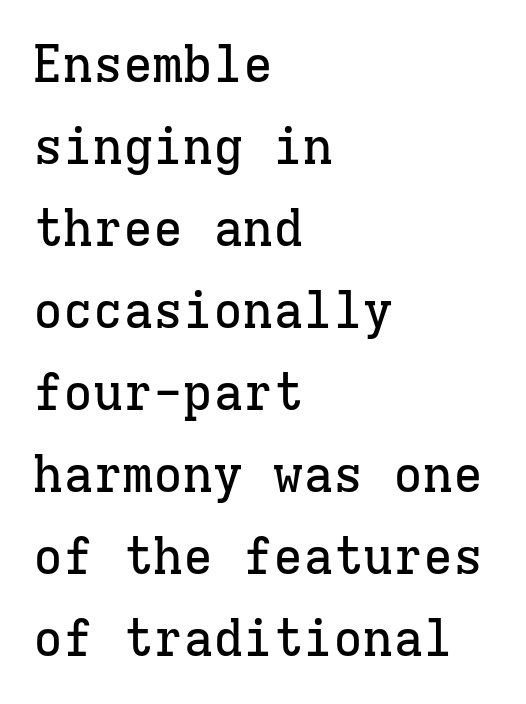
The image shows 50 px serif type, upright, monospaced; set left-aligned, normal line spacing (1.64x), normal letter spacing, not underlined; low stroke contrast and a medium x-height.
